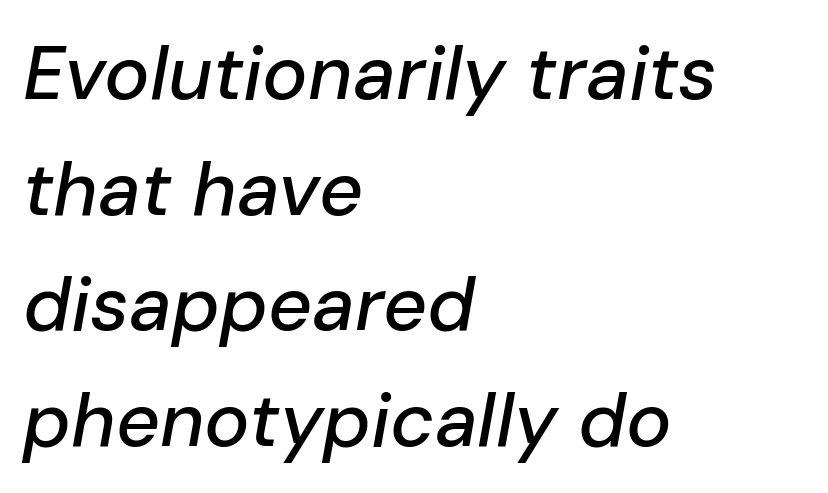
Descenders are the only things crossing below the line. Horizontally, the lines are justified to the leading edge only. These lines are rendered in a variable-pitch font. Successive baselines arrive at the customary interval.
